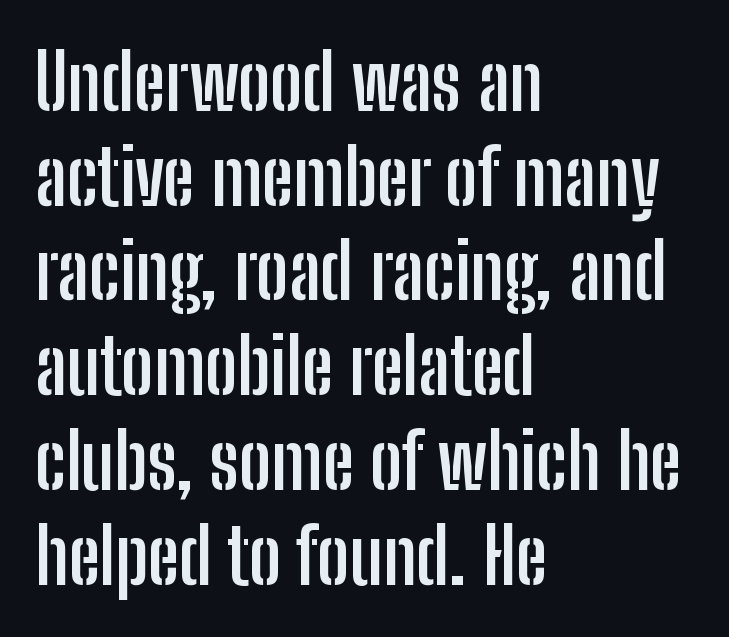
In terms of letterform style, serifs are entirely absent. Does the weight exceed regular? Yes, all the way to bold. These lines are set flush left with a ragged right edge. Quick note: underline off. Between one letter and the next there's only the usual sliver of space.
